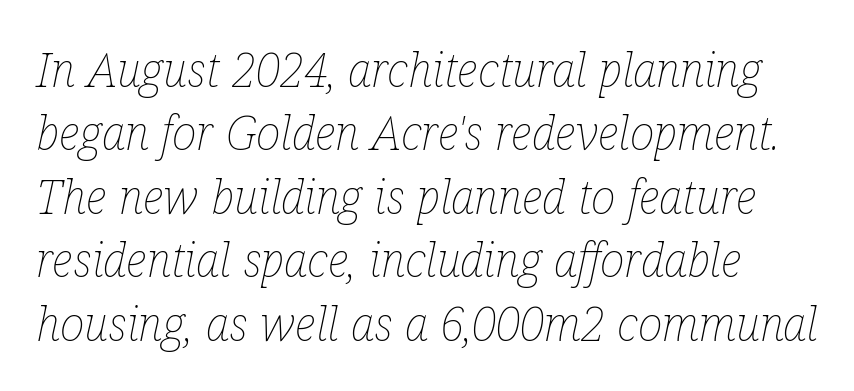
Q: Is the text bold? A: No.
Q: Is the text italic (slanted)? A: Yes, it leans right by about 12 degrees.
Q: Is the text underlined? A: No.
Q: Is the spacing between letters normal or unusually wide? A: Normal.
Q: Is the spacing between lines tight, normal or loose? A: Normal.
Q: Width (condensed, normal, or wide)? A: Condensed.
Q: Stroke contrast? A: Low.
Q: x-height? A: Medium.
Q: Monospaced? A: No.
